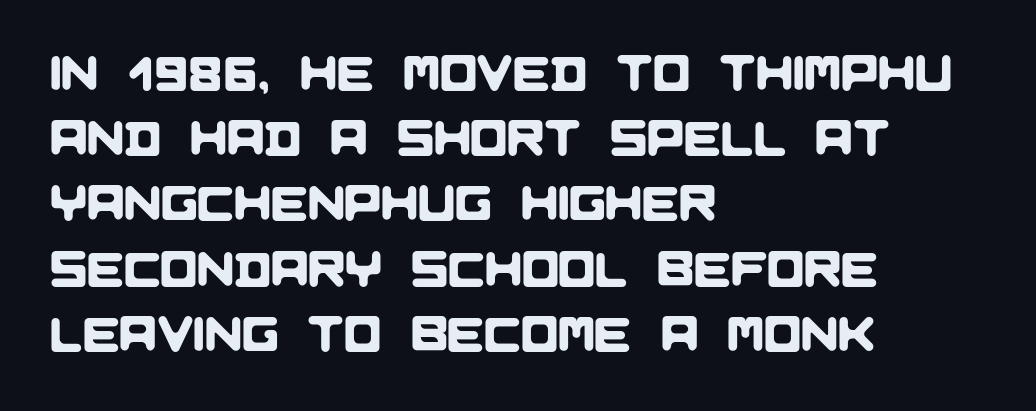
The image shows 49 px sans-serif type; set left-aligned, normal line spacing (1.33x), normal letter spacing, not underlined; low stroke contrast and a large x-height.
